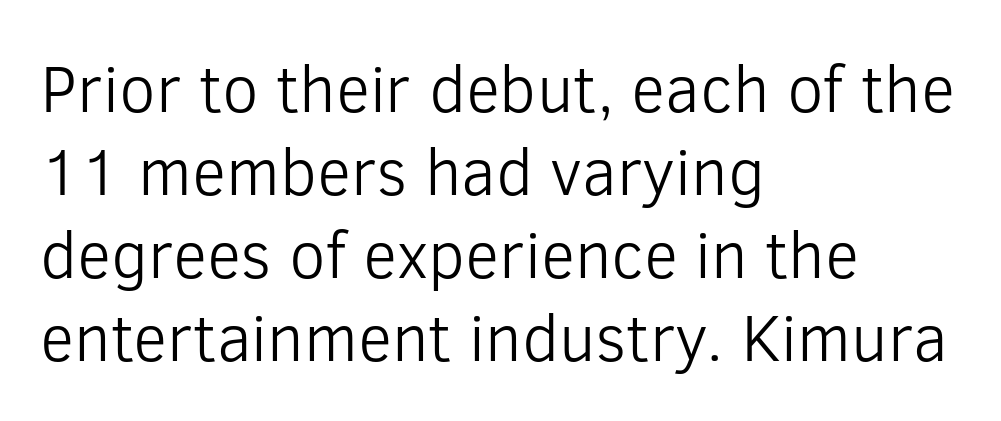
The image shows 66 px light sans-serif type, upright; set left-aligned, normal line spacing (1.26x), normal letter spacing, not underlined; low stroke contrast and a medium x-height.
